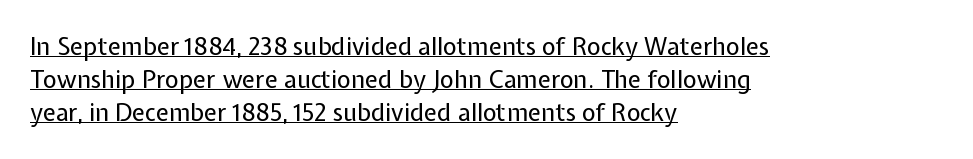
{"italic": "no", "bold": "no", "underline": "yes", "align": "left", "line_spacing": "normal", "line_spacing_ratio": 1.37, "letter_spacing": "normal", "letter_spacing_em": 0.0, "glyph_px": 24}
